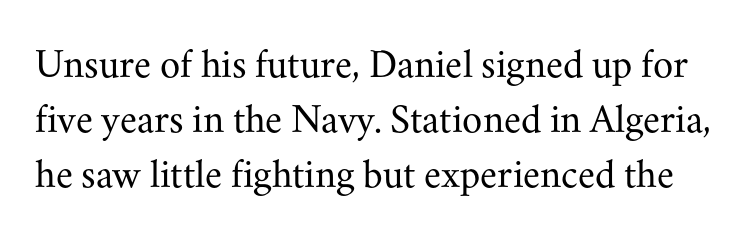
Q: Is the text bold? A: No.
Q: Is the text italic (slanted)? A: No, it is upright.
Q: Is the typeface a serif or a sans-serif typeface? A: Serif.
Q: Is the text underlined? A: No.
Q: Is the spacing between letters normal or unusually wide? A: Normal.
Q: Is the spacing between lines tight, normal or loose? A: Normal.
Q: Width (condensed, normal, or wide)? A: Normal.
Q: Stroke contrast? A: Medium.
Q: x-height? A: Small.
Q: Monospaced? A: No.
